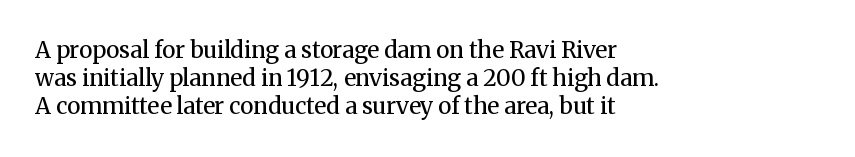
{"italic": "no", "bold": "no", "underline": "no", "align": "left", "line_spacing_ratio": 1.22, "letter_spacing": "normal", "letter_spacing_em": 0.0, "glyph_px": 23}
